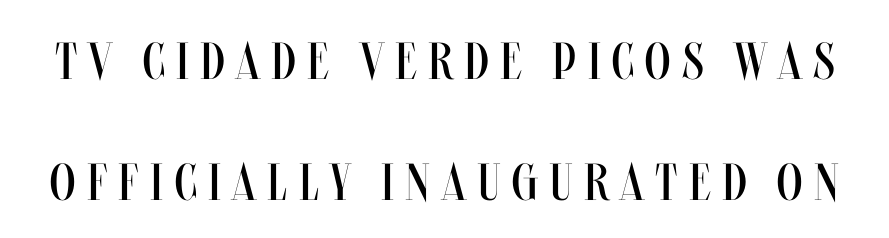
Is there much room between lines? Yes — plenty of vertical air separates them. You could not count columns in this text — the font is proportionally spaced. Weight: not bold — regular or lighter. Display-style spreading of the glyphs; the letterfit is very open. Each row of text sits above clean, open space.
